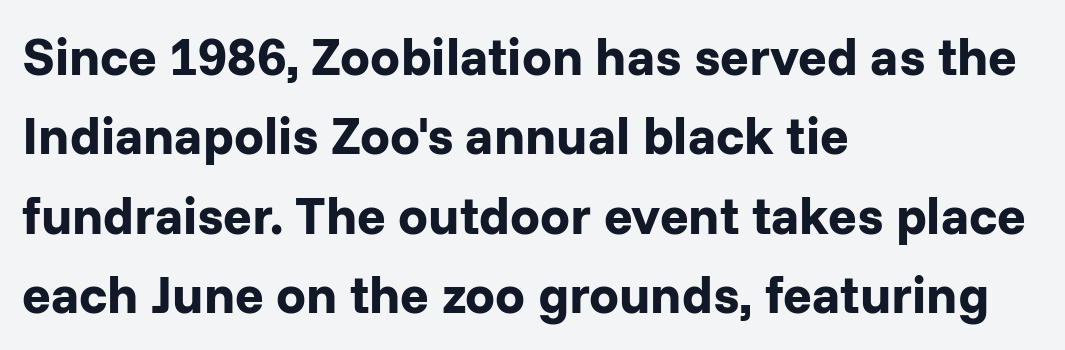
The image shows 53 px bold sans-serif type, upright; set left-aligned, normal line spacing (1.5x), normal letter spacing, not underlined; low stroke contrast and a medium x-height.
